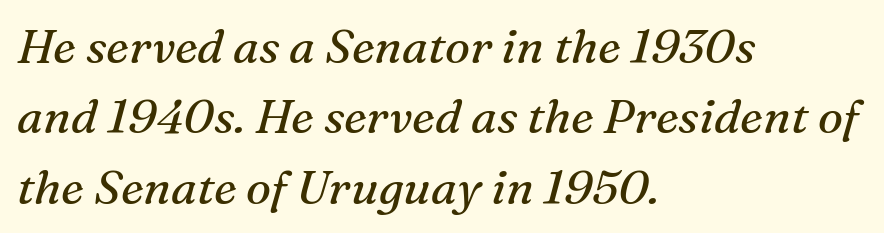
Each new line begins a customary step beneath the previous one. Each stroke keeps to a modest, everyday thickness or less. The letters advance in unequal steps, a hallmark of proportional type. Look at the tracking — it's just the regular setting, nothing added.
